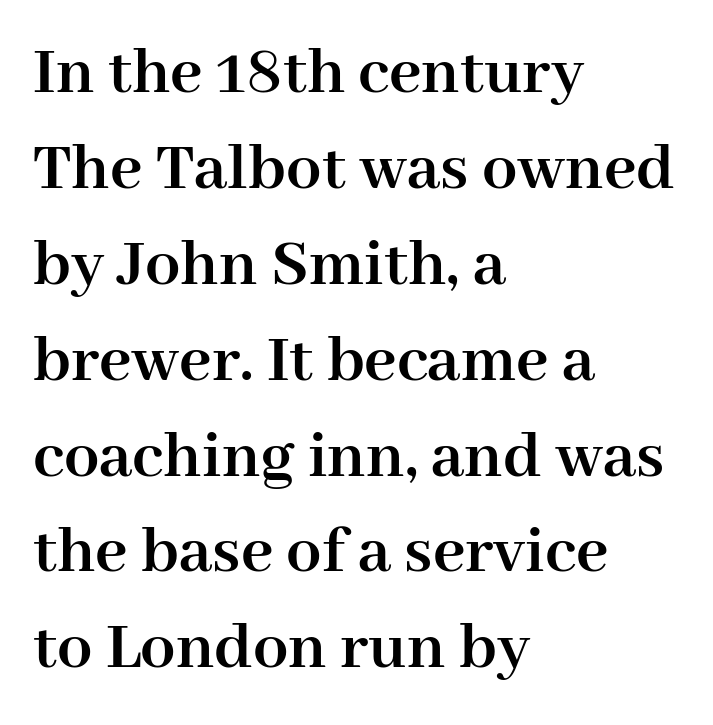
Q: Is the text bold? A: Yes.
Q: Is the text italic (slanted)? A: No, it is upright.
Q: Is the typeface a serif or a sans-serif typeface? A: Serif.
Q: Is the text underlined? A: No.
Q: How is the paragraph aligned? A: Left-aligned.
Q: Is the spacing between letters normal or unusually wide? A: Normal.
Q: Is the spacing between lines tight, normal or loose? A: Normal.
Q: Width (condensed, normal, or wide)? A: Normal.
Q: Stroke contrast? A: High.
Q: x-height? A: Medium.
Q: Monospaced? A: No.
